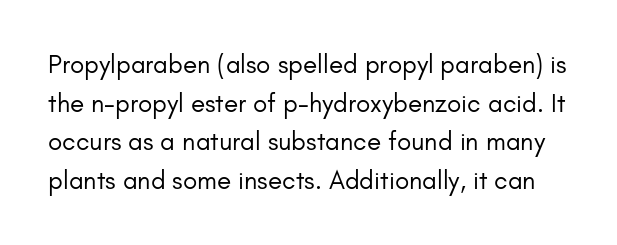
{"italic": "no", "bold": "no", "underline": "no", "line_spacing": "normal", "line_spacing_ratio": 1.49, "letter_spacing": "normal", "letter_spacing_em": 0.0, "glyph_px": 26}
